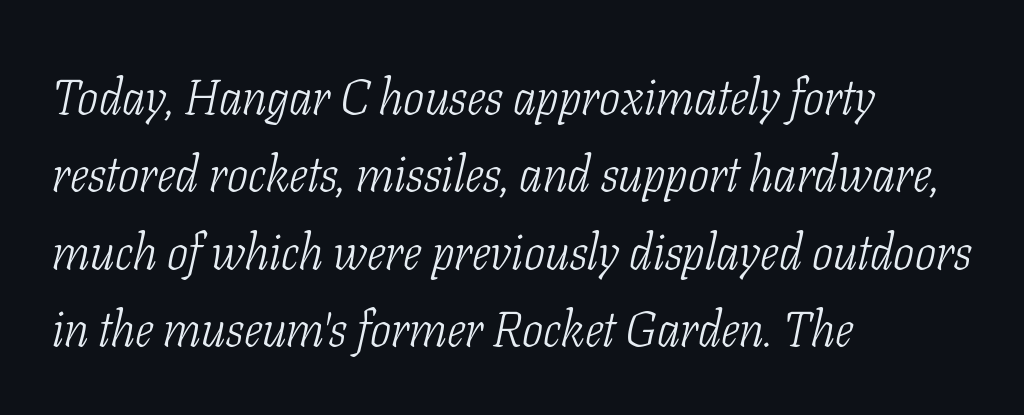
{"serif": "yes", "italic": "yes", "lean": "right", "slant_degrees": 11, "bold": "no", "weight": "light", "width": "condensed", "stroke_contrast": "low", "x_height": "medium", "monospaced": "no", "underline": "no", "align": "left", "line_spacing": "normal", "line_spacing_ratio": 1.55, "letter_spacing": "normal", "letter_spacing_em": 0.0, "glyph_px": 50}
